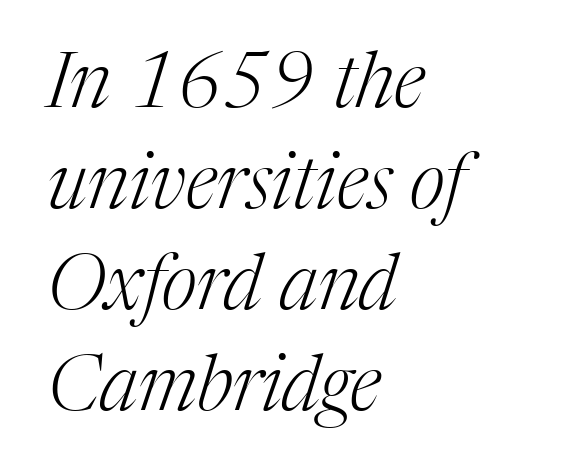
The tracking reads as untouched default to a designer's eye. It's the slanting kind of type. How would I describe the line gaps? Plain and ordinary. Observe the serifs anchoring each vertical stroke in this sample. Caption: multi-line text, flush left, ragged right. The string is rendered with underlining switched off.
